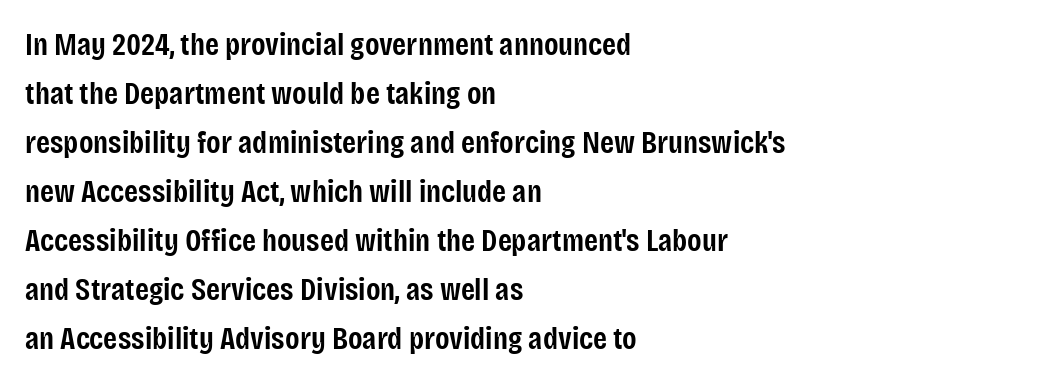
{"serif": "no", "italic": "no", "bold": "semi", "weight": "semibold", "width": "condensed", "stroke_contrast": "low", "x_height": "large", "monospaced": "no", "underline": "no", "align": "left", "line_spacing": "normal", "line_spacing_ratio": 1.53, "letter_spacing": "normal", "letter_spacing_em": 0.0, "glyph_px": 32}
